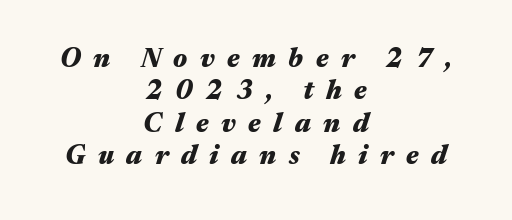
The image shows 27 px bold type, italic (leaning right); set centered, line spacing 1.2x, unusually wide letter spacing (+0.46 em), not underlined.
